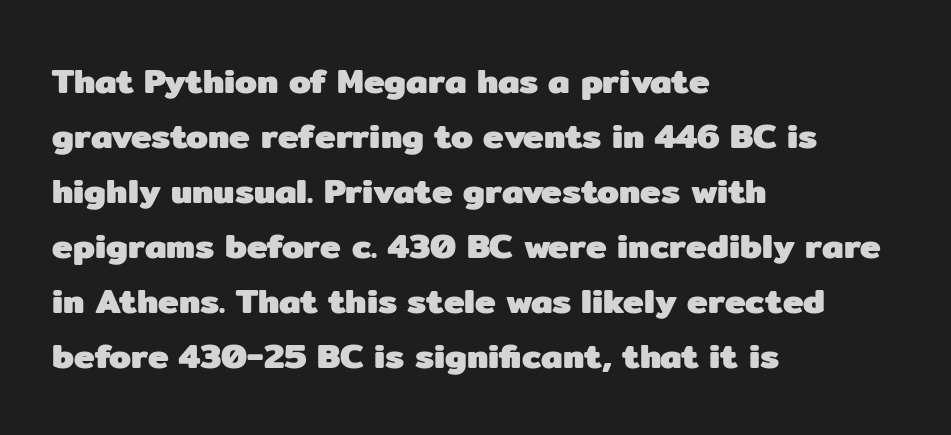
The image shows 35 px heavy sans-serif type, upright; set left-aligned, normal line spacing (1.57x), normal letter spacing, not underlined; low stroke contrast and a medium x-height.
